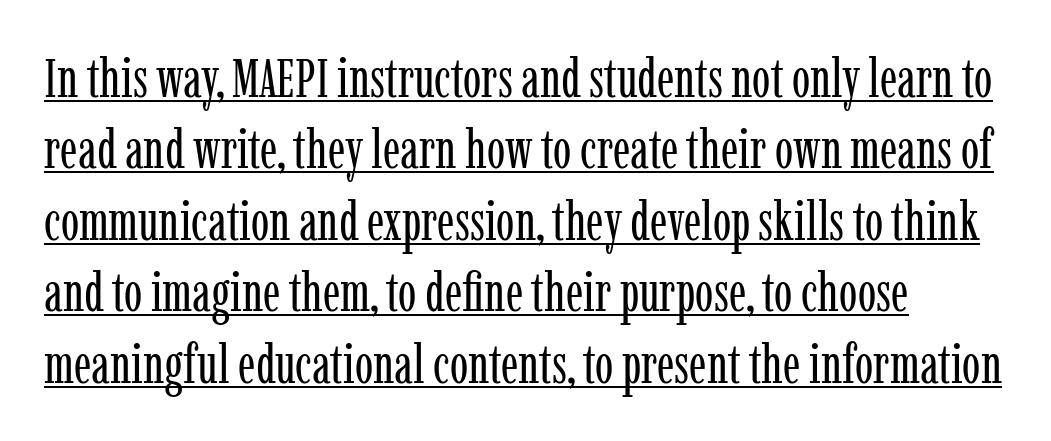
{"serif": "yes", "italic": "no", "bold": "no", "weight": "regular", "width": "condensed", "stroke_contrast": "low", "x_height": "medium", "monospaced": "no", "underline": "yes", "align": "left", "line_spacing": "normal", "line_spacing_ratio": 1.3, "letter_spacing": "normal", "letter_spacing_em": 0.0, "glyph_px": 55}
